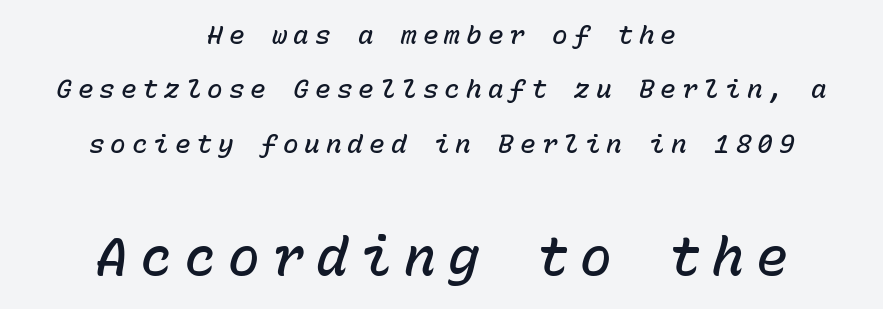
Q: Is the text bold? A: Semi-bold.
Q: Is the text italic (slanted)? A: Yes, it leans right by about 15 degrees.
Q: Is the text underlined? A: No.
Q: How is the paragraph aligned? A: Centered.
Q: Is the spacing between letters normal or unusually wide? A: Unusually wide.
Q: Is the spacing between lines tight, normal or loose? A: Loose.
Q: Which block of text is set in a larger size, the first (top) or the second (bottom)? A: The second (bottom) one.
Q: Width (condensed, normal, or wide)? A: Normal.
Q: Stroke contrast? A: Low.
Q: x-height? A: Medium.
Q: Monospaced? A: Yes.
